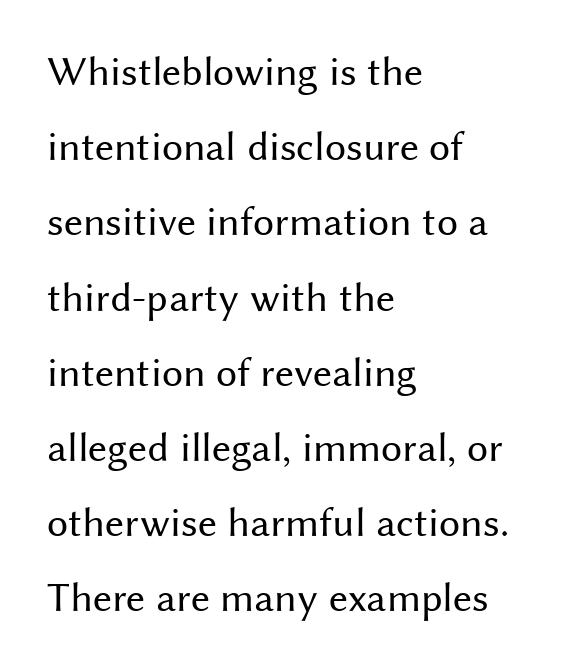
{"serif": "no", "italic": "no", "bold": "no", "weight": "regular", "width": "normal", "stroke_contrast": "medium", "x_height": "medium", "monospaced": "no", "underline": "no", "align": "left", "line_spacing_ratio": 1.79, "letter_spacing": "normal", "letter_spacing_em": 0.0, "glyph_px": 42}
